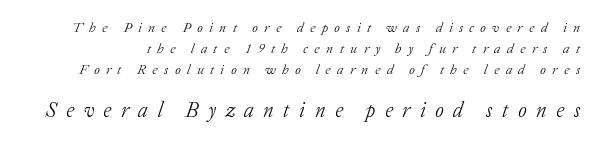
Anything drawn beneath the words? Only blank space. There's an unmistakable incline to the writing here. Type size steps up from the first block to the second. The passage shown stacks its lines at a standard gap. The weight tops out at a normal text grade.
